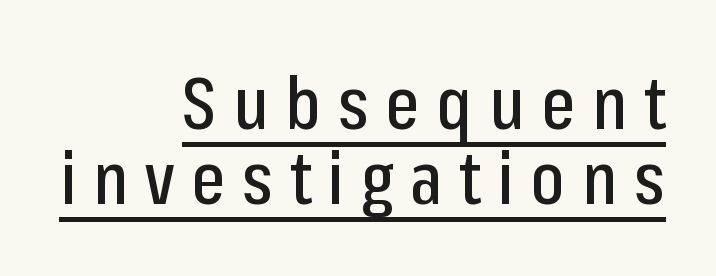
The image shows 72 px condensed sans-serif type, upright; set right-aligned, tight line spacing (1.04x), unusually wide letter spacing (+0.23 em), underlined; low stroke contrast and a medium x-height.
